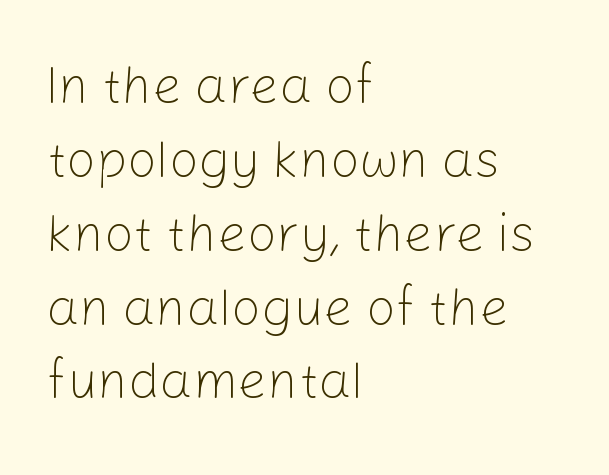
Q: Is the text bold? A: No.
Q: Is the text italic (slanted)? A: No, it is upright.
Q: Is the typeface a serif or a sans-serif typeface? A: Sans-serif.
Q: Is the text underlined? A: No.
Q: How is the paragraph aligned? A: Left-aligned.
Q: Is the spacing between letters normal or unusually wide? A: Normal.
Q: Is the spacing between lines tight, normal or loose? A: Normal.
Q: Width (condensed, normal, or wide)? A: Normal.
Q: Stroke contrast? A: Low.
Q: x-height? A: Medium.
Q: Monospaced? A: No.
